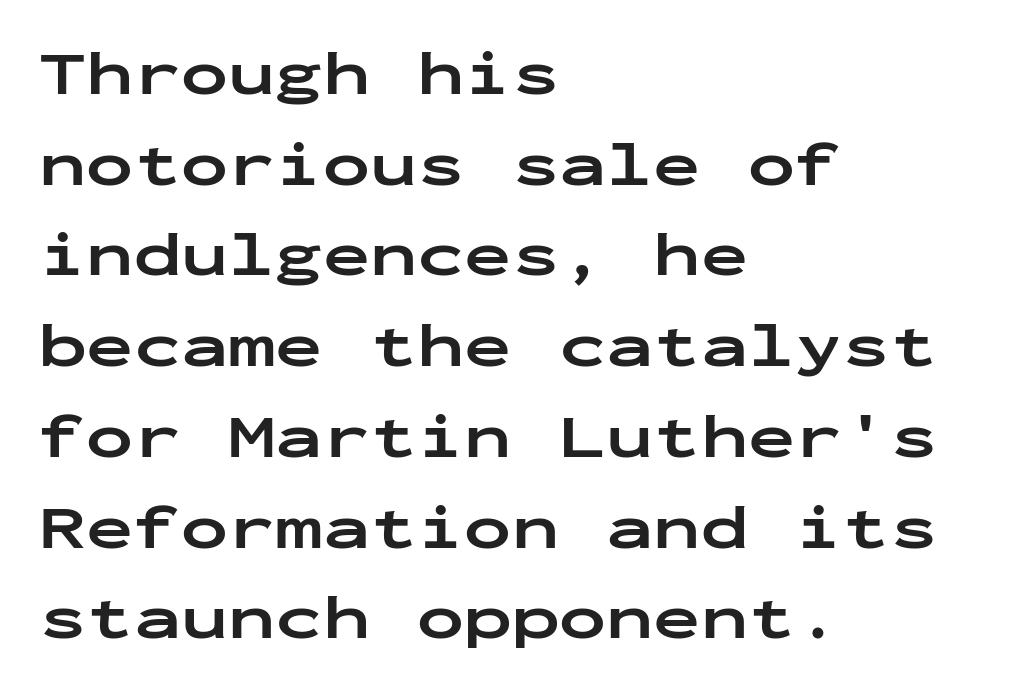
The face used here is monospaced, like something from a code editor. The typesetter chose a ragged-right arrangement here. I'd describe the lettering as bold — thick and assertive. The baseline area is clear. Spacing between characters is what you'd get straight out of the box. Compared with typical paragraphs, the rows here are spaced about the same.
